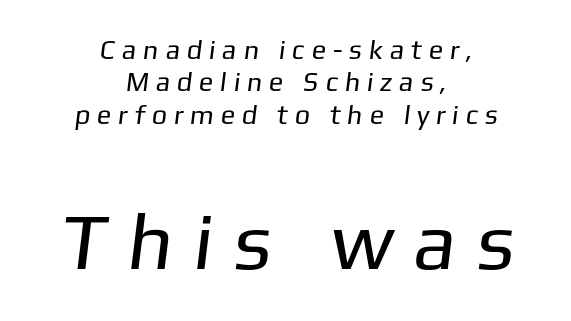
Q: Is the text bold? A: No.
Q: Is the typeface a serif or a sans-serif typeface? A: Sans-serif.
Q: Is the text underlined? A: No.
Q: How is the paragraph aligned? A: Centered.
Q: Is the spacing between letters normal or unusually wide? A: Unusually wide.
Q: Which block of text is set in a larger size, the first (top) or the second (bottom)? A: The second (bottom) one.
Q: Width (condensed, normal, or wide)? A: Normal.
Q: Stroke contrast? A: Low.
Q: x-height? A: Medium.
Q: Monospaced? A: No.
